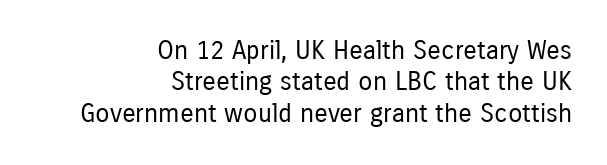
{"italic": "no", "bold": "no", "underline": "no", "align": "right", "line_spacing_ratio": 1.21, "letter_spacing": "normal", "letter_spacing_em": 0.0, "glyph_px": 26}
